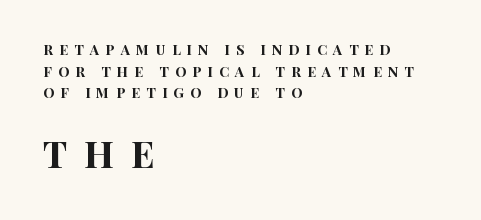
The image shows 37 px condensed sans-serif type, upright; set left-aligned, normal line spacing (1.54x), unusually wide letter spacing (+0.45 em), not underlined; the second (bottom) block is 2.64x larger; high stroke contrast and a large x-height.
